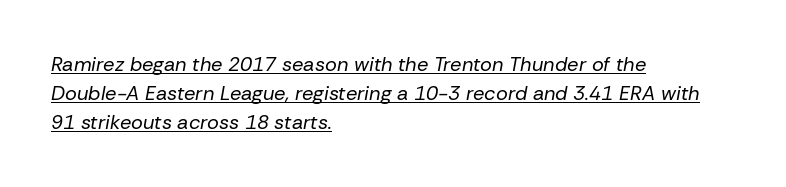
The image shows 20 px text type, italic (leaning right); set left-aligned, normal line spacing (1.45x), normal letter spacing, underlined.
